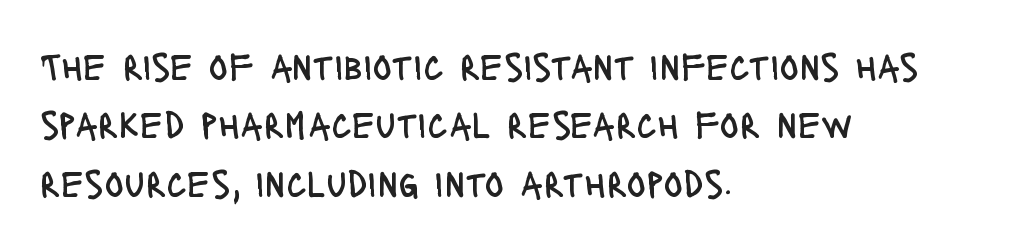
Reading down the block, your eye returns to a fixed left position each line. Only glyphs here, with clear space below each row. These lines are composed in type without serifs. The font is comparable to plain body text, perhaps lighter. Posture: vertical. Reading down the column, the eye jumps a familiar distance to each next line.
